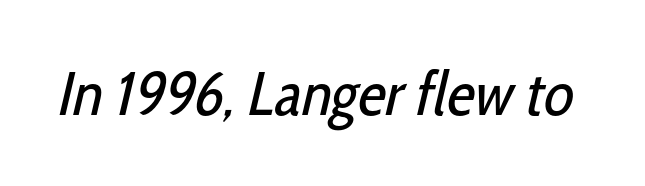
Q: Is the text bold? A: No.
Q: Is the typeface a serif or a sans-serif typeface? A: Sans-serif.
Q: Is the text underlined? A: No.
Q: Is the spacing between letters normal or unusually wide? A: Normal.
Q: Width (condensed, normal, or wide)? A: Condensed.
Q: Stroke contrast? A: Low.
Q: x-height? A: Medium.
Q: Monospaced? A: No.
